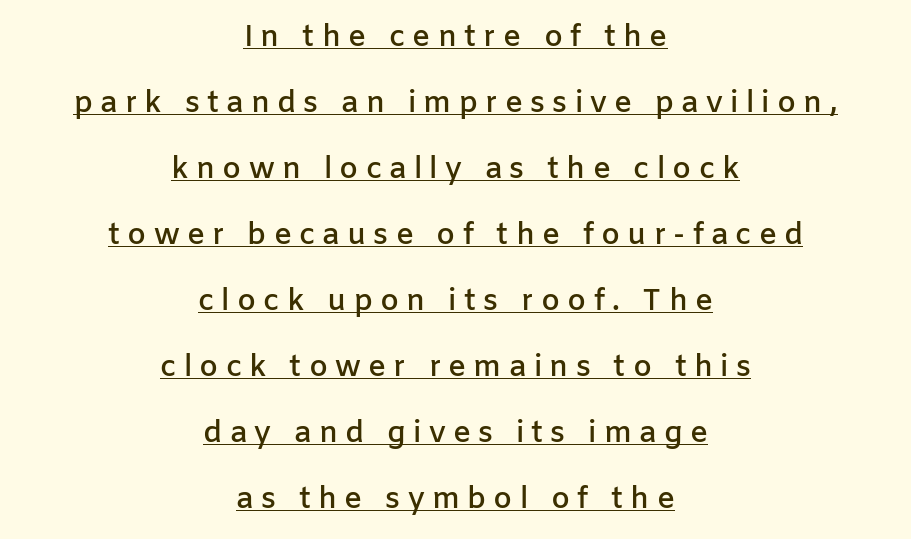
{"serif": "no", "italic": "no", "bold": "semi", "weight": "semibold", "width": "normal", "stroke_contrast": "low", "x_height": "medium", "monospaced": "no", "underline": "yes", "align": "center", "line_spacing": "loose", "line_spacing_ratio": 2.2, "letter_spacing": "wide", "letter_spacing_em": 0.24, "glyph_px": 30}
